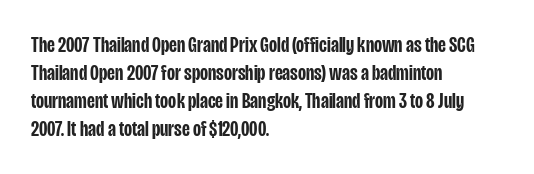
Quick note: underline off. Left-aligned paragraph, ragged on the right. Nope, not italic — everything's standing straight. The line texture is even and compact thanks to regular tracking. Successive baselines arrive at the customary interval. Firm but not heavy-handed strokes: this text is semibold.
